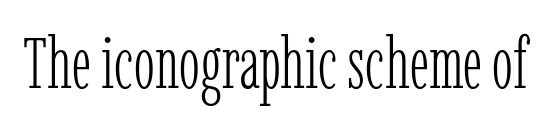
{"serif": "yes", "italic": "no", "bold": "no", "weight": "light", "width": "condensed", "stroke_contrast": "low", "x_height": "medium", "monospaced": "no", "underline": "no", "letter_spacing": "normal", "letter_spacing_em": 0.0, "glyph_px": 71}
